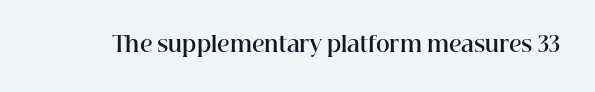
The image shows 21 px bold type, upright; set normal letter spacing, not underlined.
